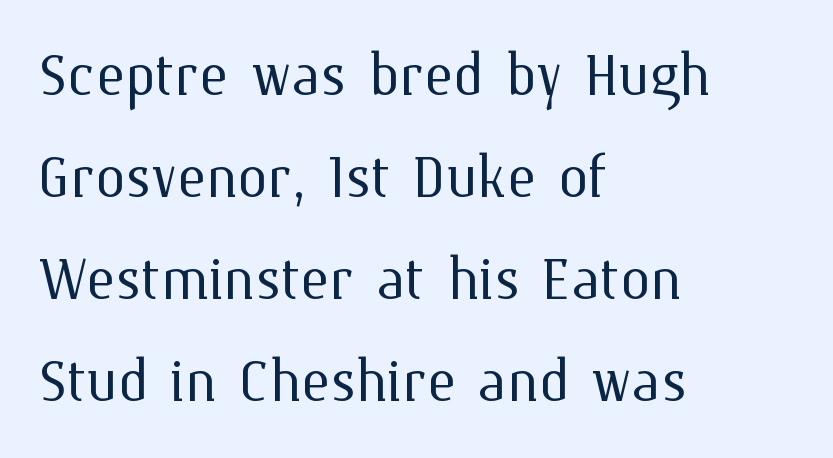
Baseline-to-baseline distance is the conventional proportion of letter height. The passage shown is not bold in any degree. Clear beneath every line of the passage. In terms of letterspacing, this is plain default setting. Does the lettering tilt? It doesn't — this is upright. The passage shown is typed in a proportional face where columns would drift.
